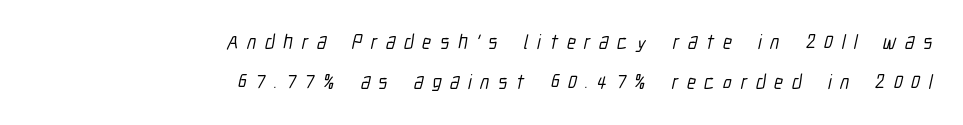
{"underline": "no", "align": "right", "line_spacing": "loose", "line_spacing_ratio": 2.01, "letter_spacing": "wide", "letter_spacing_em": 0.43, "glyph_px": 20}
